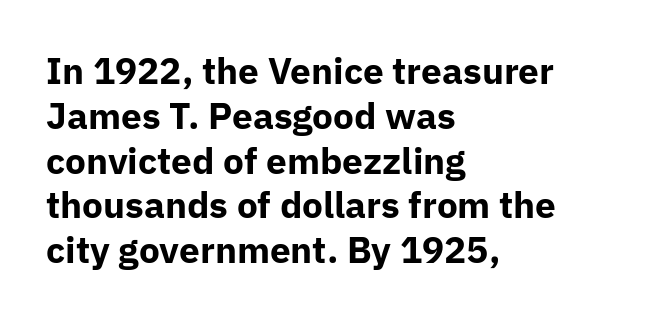
{"serif": "no", "italic": "no", "bold": "yes", "weight": "bold", "width": "normal", "stroke_contrast": "low", "x_height": "medium", "monospaced": "no", "underline": "no", "align": "left", "line_spacing_ratio": 1.21, "letter_spacing": "normal", "letter_spacing_em": 0.0, "glyph_px": 37}
